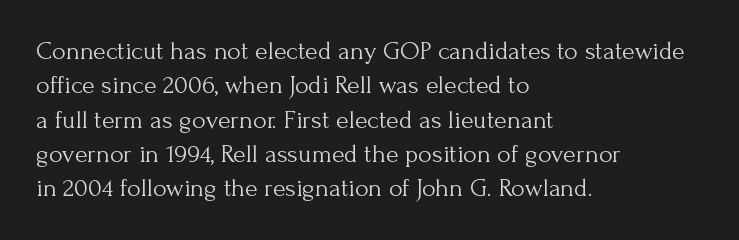
{"italic": "no", "bold": "no", "underline": "no", "align": "left", "line_spacing": "normal", "line_spacing_ratio": 1.32, "letter_spacing": "normal", "letter_spacing_em": 0.0, "glyph_px": 26}
